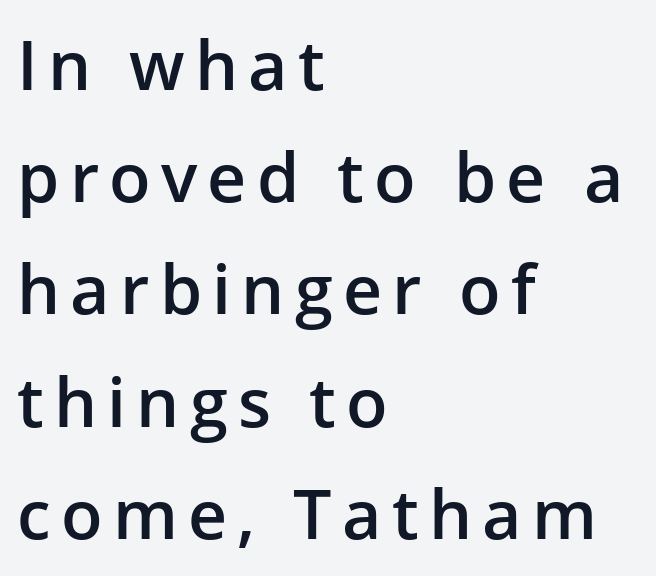
Q: Is the text bold? A: Semi-bold.
Q: Is the text italic (slanted)? A: No, it is upright.
Q: Is the typeface a serif or a sans-serif typeface? A: Sans-serif.
Q: Is the text underlined? A: No.
Q: How is the paragraph aligned? A: Left-aligned.
Q: Is the spacing between lines tight, normal or loose? A: Normal.
Q: Width (condensed, normal, or wide)? A: Normal.
Q: Stroke contrast? A: Low.
Q: x-height? A: Medium.
Q: Monospaced? A: No.
